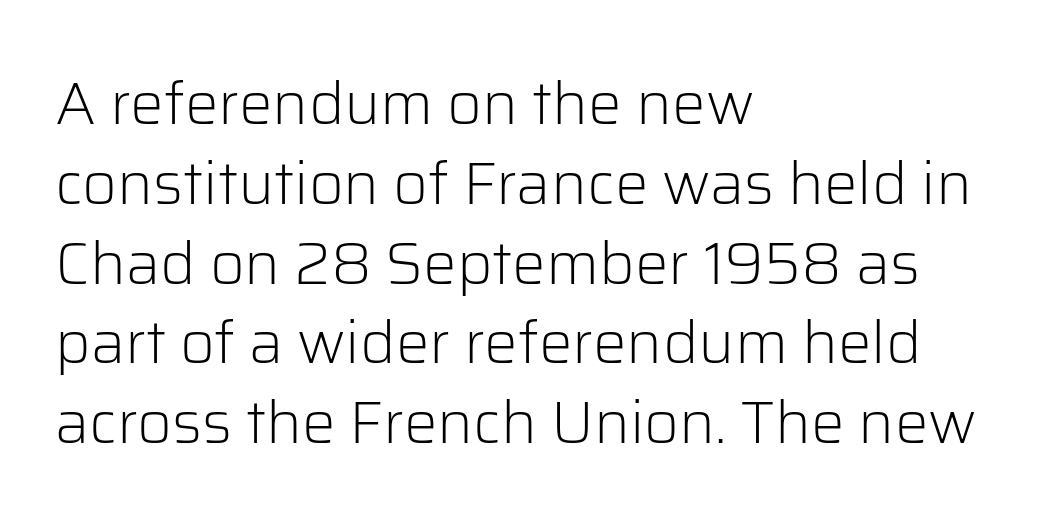
The image shows 60 px light sans-serif type, upright; set left-aligned, normal line spacing (1.33x), normal letter spacing, not underlined; low stroke contrast and a medium x-height.
